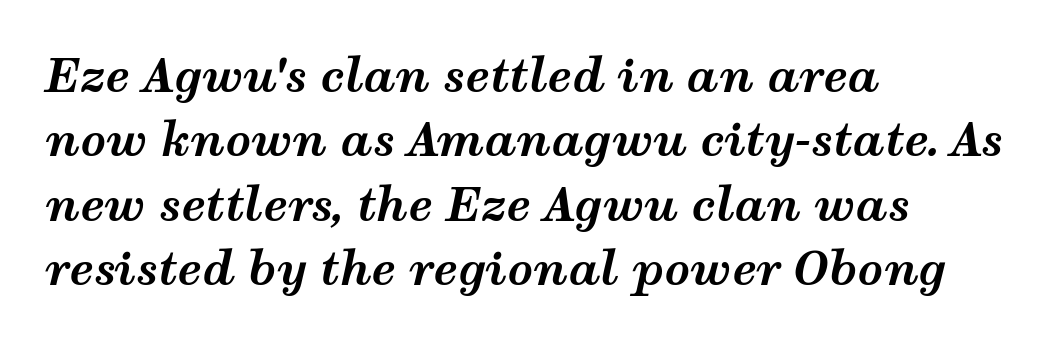
Evenly set lines give the paragraph a standard silhouette. Looks like regular typesetting: each glyph gets only the width it needs. Layout note: lines flush left. This rendering features lettering with no underline. Weight check: bold — yes, fully. The rendering applies a slant to the glyphs.
